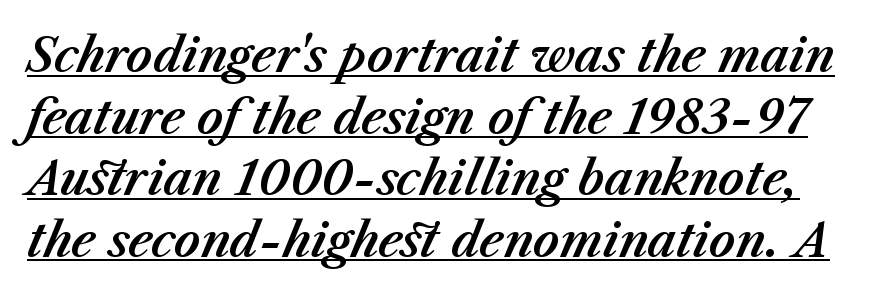
The rendering keeps characters at their native spacing. Leading matches the norm, producing a regular column. A typographer would call this underscored text. The whole block is typeset with a tilt. You could not count columns in this text — the font is proportionally spaced.
